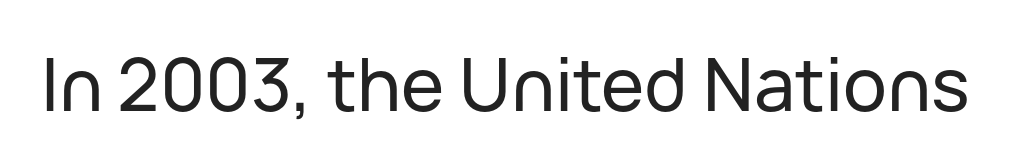
The image shows 73 px sans-serif type, upright; set normal letter spacing, not underlined; low stroke contrast and a medium x-height.
